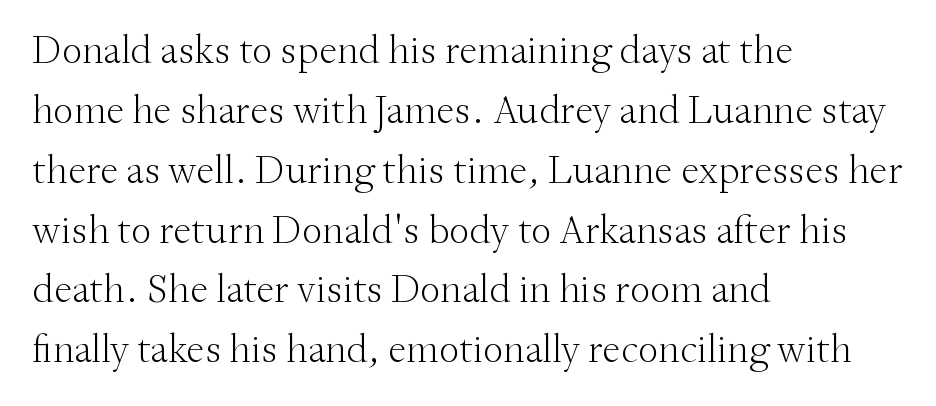
{"serif": "yes", "italic": "no", "bold": "no", "weight": "light", "width": "normal", "stroke_contrast": "medium", "x_height": "small", "monospaced": "no", "underline": "no", "align": "left", "line_spacing": "normal", "line_spacing_ratio": 1.46, "letter_spacing": "normal", "letter_spacing_em": 0.0, "glyph_px": 41}
